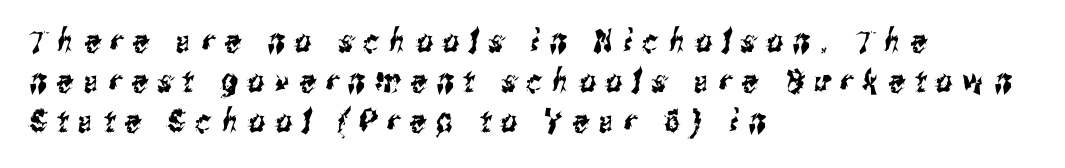
Q: Is the typeface a serif or a sans-serif typeface? A: Sans-serif.
Q: Is the text underlined? A: No.
Q: How is the paragraph aligned? A: Left-aligned.
Q: Is the spacing between letters normal or unusually wide? A: Unusually wide.
Q: Is the spacing between lines tight, normal or loose? A: Normal.
Q: Width (condensed, normal, or wide)? A: Condensed.
Q: Stroke contrast? A: Medium.
Q: x-height? A: Medium.
Q: Monospaced? A: No.
